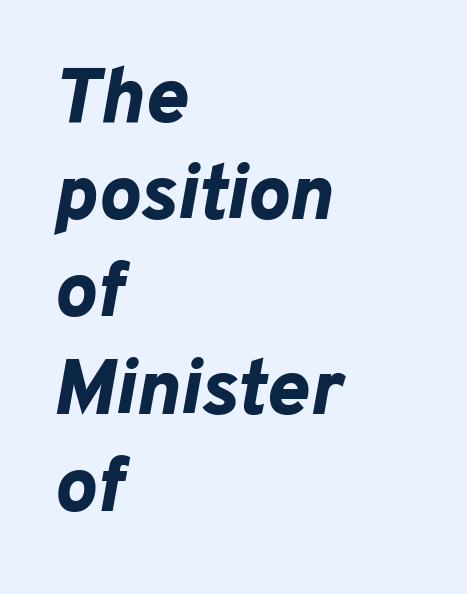
{"italic": "yes", "lean": "right", "slant_degrees": 10, "bold": "yes", "weight": "bold", "width": "normal", "stroke_contrast": "low", "x_height": "medium", "monospaced": "no", "underline": "no", "align": "left", "line_spacing_ratio": 1.23, "letter_spacing": "normal", "letter_spacing_em": 0.0, "glyph_px": 79}
